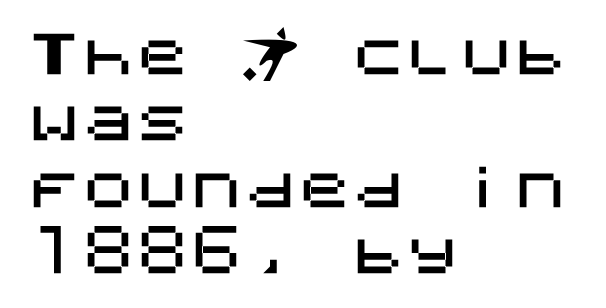
{"serif": "no", "italic": "no", "width": "normal", "stroke_contrast": "medium", "x_height": "large", "underline": "no", "align": "left", "line_spacing_ratio": 1.23, "letter_spacing": "normal", "letter_spacing_em": 0.0, "glyph_px": 54}
